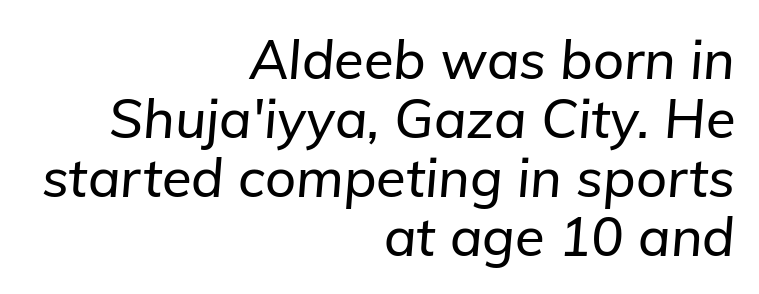
Q: Is the text italic (slanted)? A: Yes, it leans right by about 5 degrees.
Q: Is the text underlined? A: No.
Q: How is the paragraph aligned? A: Right-aligned.
Q: Is the spacing between letters normal or unusually wide? A: Normal.
Q: Is the spacing between lines tight, normal or loose? A: Tight.
Q: Width (condensed, normal, or wide)? A: Normal.
Q: Stroke contrast? A: Low.
Q: x-height? A: Medium.
Q: Monospaced? A: No.
